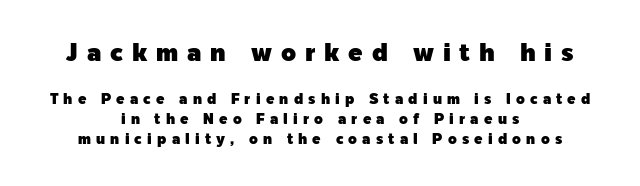
{"italic": "no", "underline": "no", "align": "center", "line_spacing": "normal", "line_spacing_ratio": 1.41, "letter_spacing": "wide", "letter_spacing_em": 0.37, "larger_block": "first", "size_ratio": 1.71, "glyph_px": 24}
